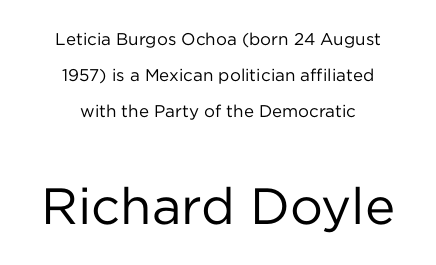
Size hierarchy here favors the trailing block over the leading one. The face used here is proportionally spaced, like ordinary book or web type. These lines are composed in type without serifs. Leftover space on each line is divided equally before and after the words.
